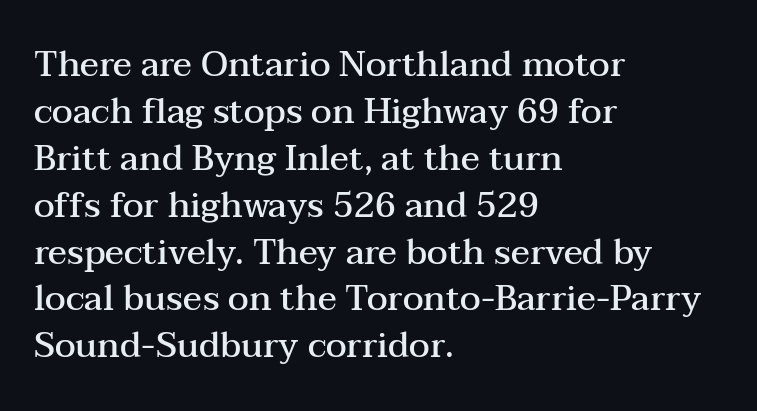
{"serif": "yes", "italic": "no", "bold": "semi", "weight": "semibold", "width": "wide", "stroke_contrast": "medium", "x_height": "medium", "monospaced": "no", "underline": "no", "align": "left", "line_spacing": "normal", "line_spacing_ratio": 1.34, "letter_spacing": "normal", "letter_spacing_em": 0.0, "glyph_px": 35}
